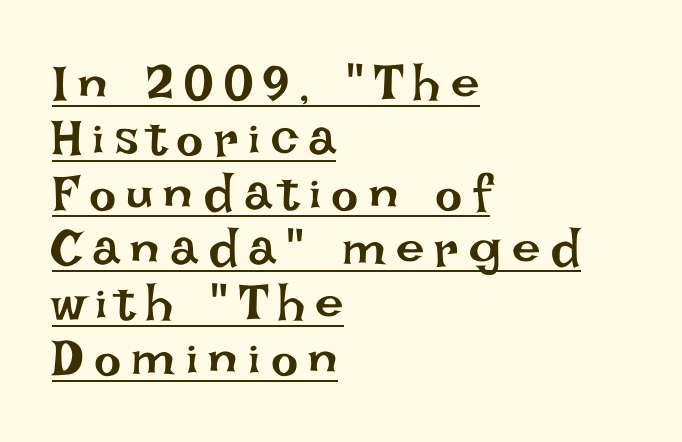
The image shows 51 px regular-weight type, upright; set left-aligned, tight line spacing (1.08x), unusually wide letter spacing (+0.2 em), underlined; low stroke contrast and a large x-height.
